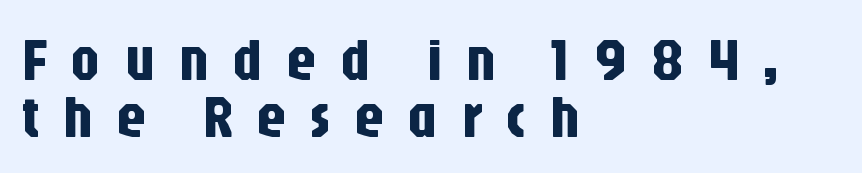
{"serif": "no", "italic": "no", "width": "condensed", "stroke_contrast": "low", "x_height": "large", "monospaced": "no", "underline": "no", "align": "left", "line_spacing": "tight", "line_spacing_ratio": 0.96, "letter_spacing": "wide", "letter_spacing_em": 0.39, "glyph_px": 59}
